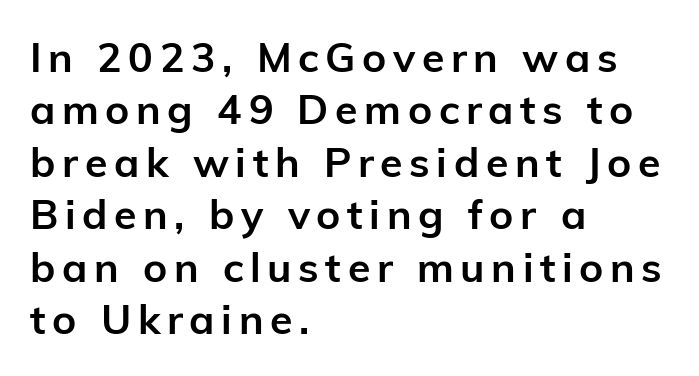
Does the lettering tilt? It doesn't — this is upright. The letters advance in unequal steps, a hallmark of proportional type. The rendering anchors every line to the left-hand side. A typesetter would label this face a sans.
